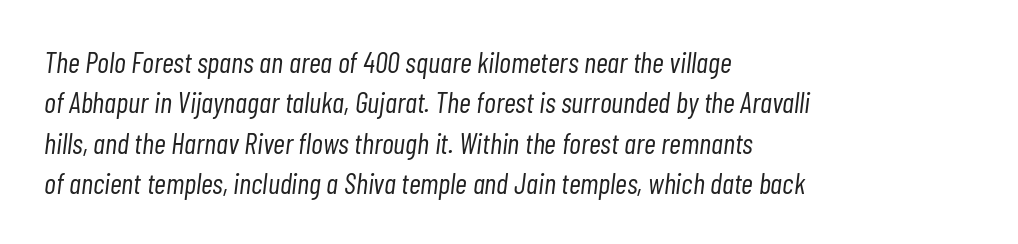
{"italic": "yes", "lean": "right", "slant_degrees": 7, "bold": "no", "weight": "light", "width": "condensed", "stroke_contrast": "low", "x_height": "medium", "monospaced": "no", "underline": "no", "align": "left", "line_spacing": "normal", "line_spacing_ratio": 1.39, "letter_spacing": "normal", "letter_spacing_em": 0.0, "glyph_px": 29}
